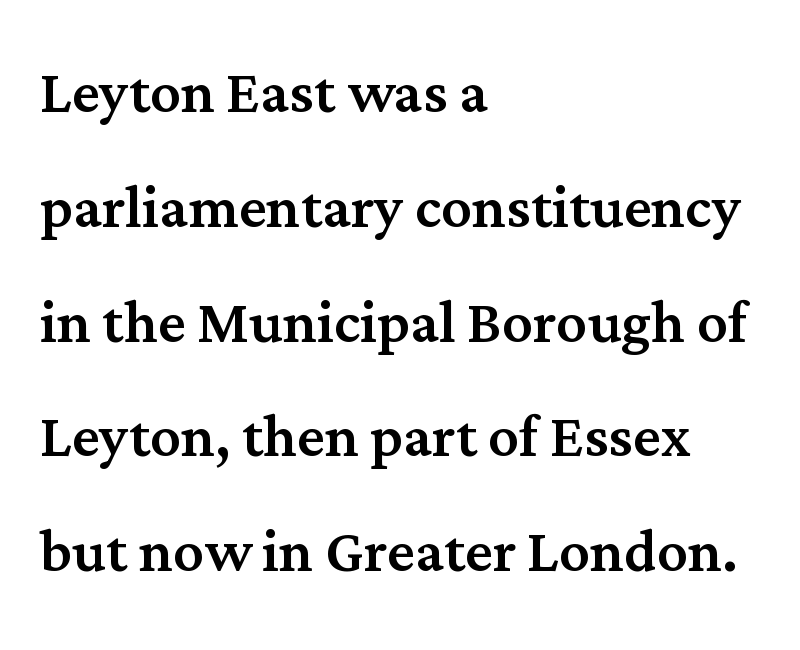
{"serif": "yes", "italic": "no", "width": "normal", "stroke_contrast": "medium", "x_height": "medium", "monospaced": "no", "underline": "no", "align": "left", "line_spacing": "normal", "line_spacing_ratio": 1.51, "letter_spacing": "normal", "letter_spacing_em": 0.0, "glyph_px": 76}
